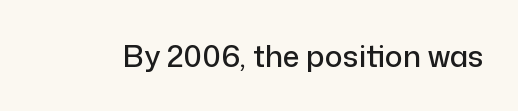
Q: Is the text italic (slanted)? A: No, it is upright.
Q: Is the typeface a serif or a sans-serif typeface? A: Sans-serif.
Q: Is the text underlined? A: No.
Q: Is the spacing between letters normal or unusually wide? A: Normal.
Q: Width (condensed, normal, or wide)? A: Normal.
Q: Stroke contrast? A: Low.
Q: x-height? A: Medium.
Q: Monospaced? A: No.
